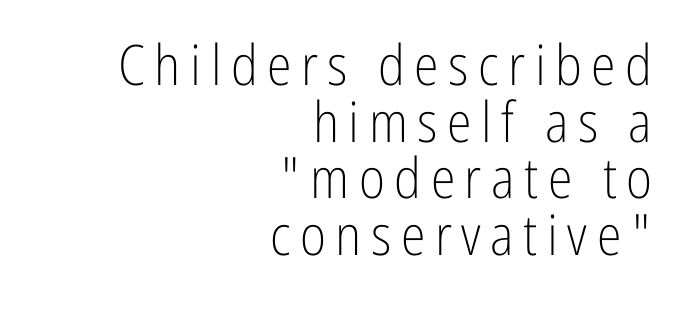
These lines huddle together more closely than default settings would place them. Quick note: underline off. Stem width sits at or under what a default text font uses. The passage shown is typed in a proportional face where columns would drift. In terms of letterform style, serifs are entirely absent.
